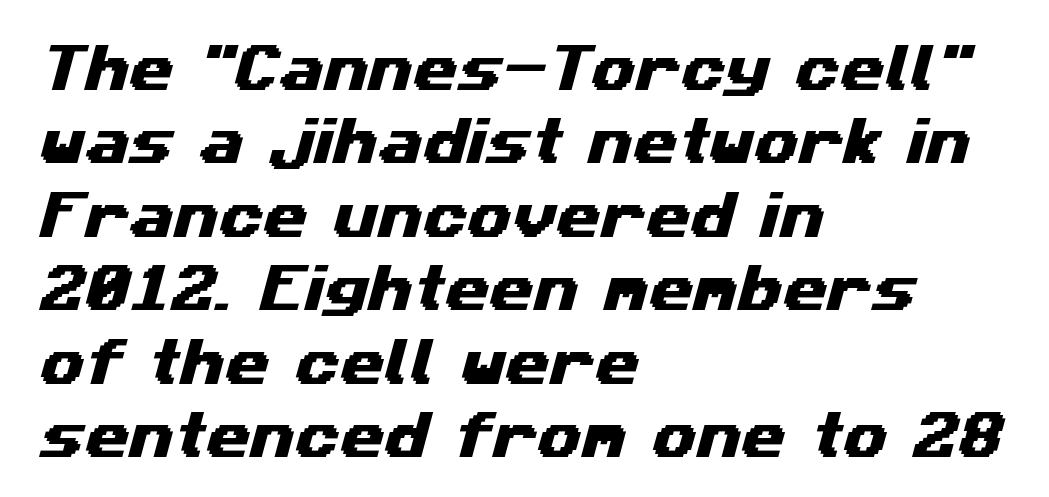
{"serif": "no", "width": "wide", "stroke_contrast": "medium", "x_height": "medium", "monospaced": "no", "underline": "no", "align": "left", "line_spacing": "normal", "line_spacing_ratio": 1.44, "letter_spacing": "normal", "letter_spacing_em": 0.0, "glyph_px": 51}
